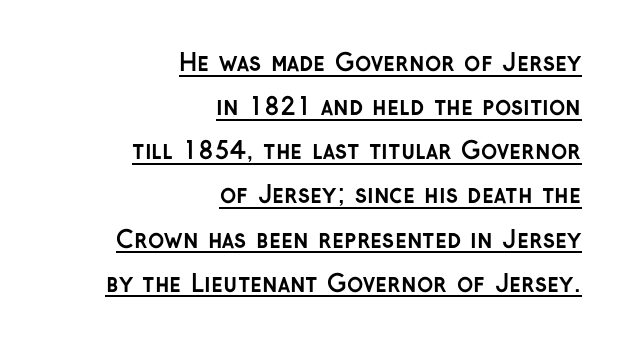
{"italic": "no", "bold": "yes", "underline": "yes", "align": "right", "line_spacing_ratio": 1.84, "letter_spacing": "normal", "letter_spacing_em": 0.0, "glyph_px": 24}
